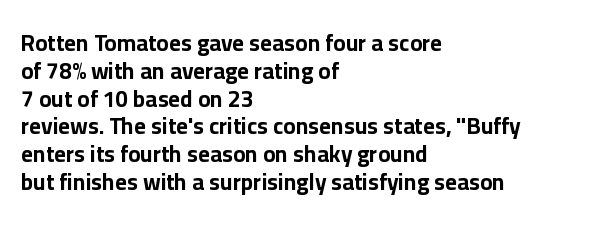
{"italic": "no", "bold": "yes", "underline": "no", "align": "left", "line_spacing_ratio": 1.21, "letter_spacing": "normal", "letter_spacing_em": 0.0, "glyph_px": 23}
